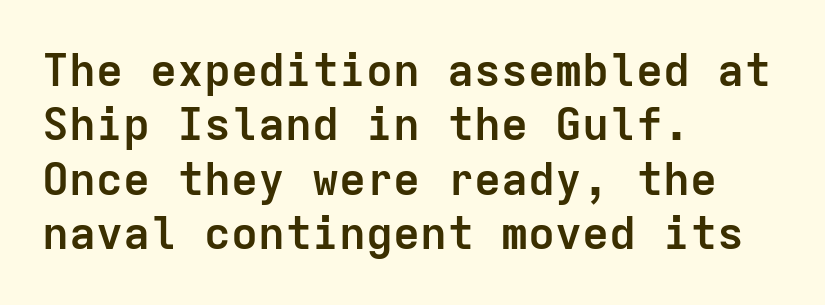
The sample has been set heavy, in full bold. Examine the stroke ends and you'll find no serifs. This sample has the even, mechanical cadence of fixed-width lettering. The tracking reads as untouched default to a designer's eye.
